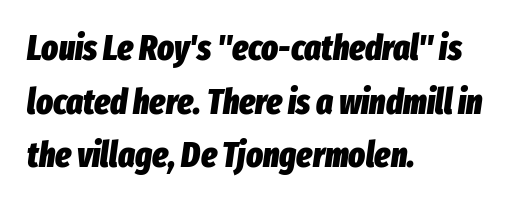
Q: Is the text bold? A: Yes.
Q: Is the text italic (slanted)? A: Yes, it leans right by about 8 degrees.
Q: Is the text underlined? A: No.
Q: How is the paragraph aligned? A: Left-aligned.
Q: Is the spacing between letters normal or unusually wide? A: Normal.
Q: Is the spacing between lines tight, normal or loose? A: Normal.
Q: Width (condensed, normal, or wide)? A: Condensed.
Q: Stroke contrast? A: Low.
Q: x-height? A: Medium.
Q: Monospaced? A: No.
